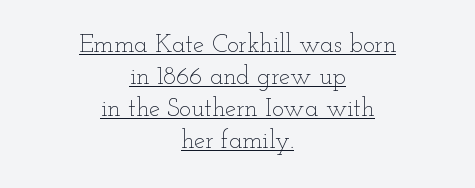
Quick note: interline space is typical. The paragraph shown floats in the horizontal middle. Like a heading marked for emphasis, these lines bear an underscore. The characters are drawn with everyday or finer stroke widths.
